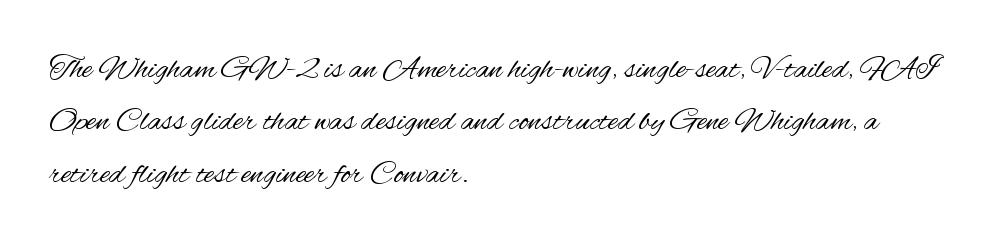
The font family rendered here belongs to the sans-serif group. Proportional: the letters do not fall into vertical columns. The tracking reads as untouched default to a designer's eye. A classic flush-left, rag-right setting is used for this passage. No heavy texture on the line: the type isn't bold.
